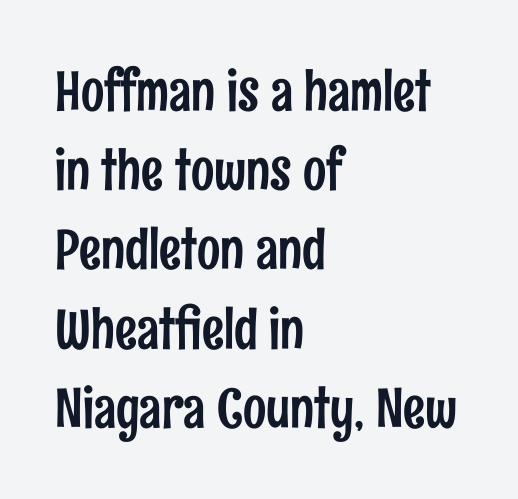
Q: Is the text italic (slanted)? A: No, it is upright.
Q: Is the typeface a serif or a sans-serif typeface? A: Sans-serif.
Q: Is the text underlined? A: No.
Q: How is the paragraph aligned? A: Left-aligned.
Q: Is the spacing between letters normal or unusually wide? A: Normal.
Q: Is the spacing between lines tight, normal or loose? A: Normal.
Q: Width (condensed, normal, or wide)? A: Condensed.
Q: Stroke contrast? A: Low.
Q: x-height? A: Medium.
Q: Monospaced? A: No.
